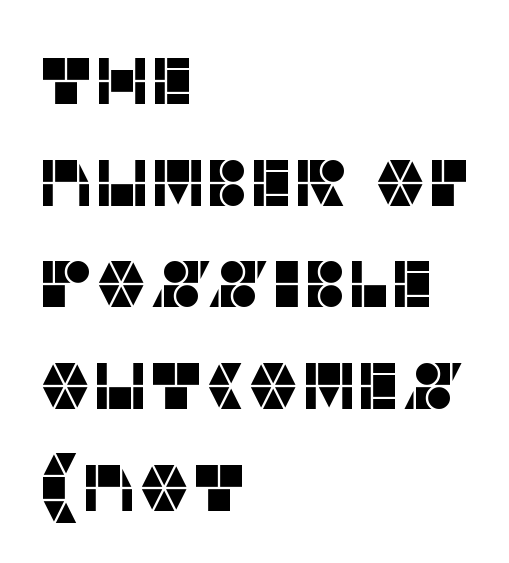
Q: Is the text italic (slanted)? A: No, it is upright.
Q: Is the typeface a serif or a sans-serif typeface? A: Sans-serif.
Q: Is the text underlined? A: No.
Q: How is the paragraph aligned? A: Left-aligned.
Q: Is the spacing between letters normal or unusually wide? A: Normal.
Q: Is the spacing between lines tight, normal or loose? A: Normal.
Q: Width (condensed, normal, or wide)? A: Normal.
Q: Stroke contrast? A: Low.
Q: x-height? A: Large.
Q: Monospaced? A: No.
